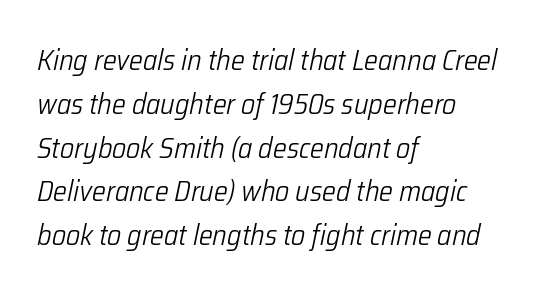
Q: Is the text bold? A: No.
Q: Is the text italic (slanted)? A: Yes, it leans right by about 12 degrees.
Q: Is the text underlined? A: No.
Q: How is the paragraph aligned? A: Left-aligned.
Q: Is the spacing between letters normal or unusually wide? A: Normal.
Q: Is the spacing between lines tight, normal or loose? A: Normal.
Q: Width (condensed, normal, or wide)? A: Condensed.
Q: Stroke contrast? A: Low.
Q: x-height? A: Medium.
Q: Monospaced? A: No.
